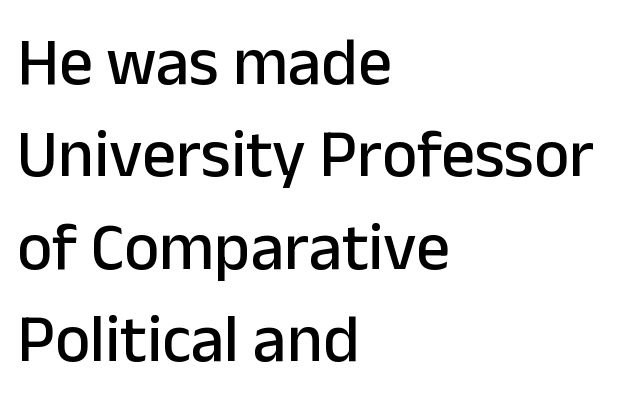
Q: Is the text italic (slanted)? A: No, it is upright.
Q: Is the typeface a serif or a sans-serif typeface? A: Sans-serif.
Q: Is the text underlined? A: No.
Q: How is the paragraph aligned? A: Left-aligned.
Q: Is the spacing between letters normal or unusually wide? A: Normal.
Q: Is the spacing between lines tight, normal or loose? A: Normal.
Q: Width (condensed, normal, or wide)? A: Normal.
Q: Stroke contrast? A: Low.
Q: x-height? A: Medium.
Q: Monospaced? A: No.
